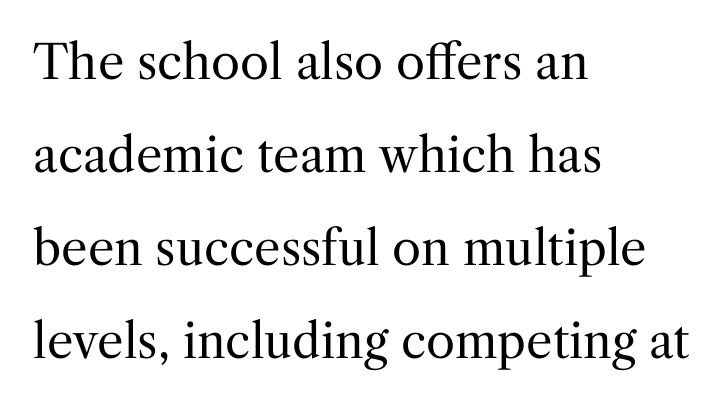
{"serif": "yes", "italic": "no", "bold": "no", "weight": "regular", "width": "normal", "stroke_contrast": "medium", "x_height": "medium", "monospaced": "no", "underline": "no", "align": "left", "line_spacing": "loose", "line_spacing_ratio": 1.98, "letter_spacing": "normal", "letter_spacing_em": 0.0, "glyph_px": 47}
